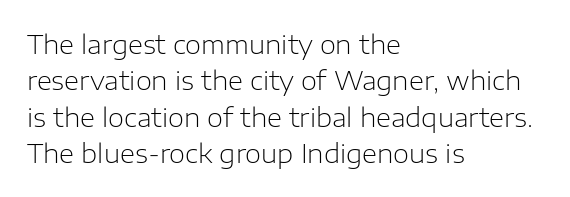
Q: Is the text bold? A: No.
Q: Is the text italic (slanted)? A: No, it is upright.
Q: Is the text underlined? A: No.
Q: How is the paragraph aligned? A: Left-aligned.
Q: Is the spacing between letters normal or unusually wide? A: Normal.
Q: Is the spacing between lines tight, normal or loose? A: Normal.
